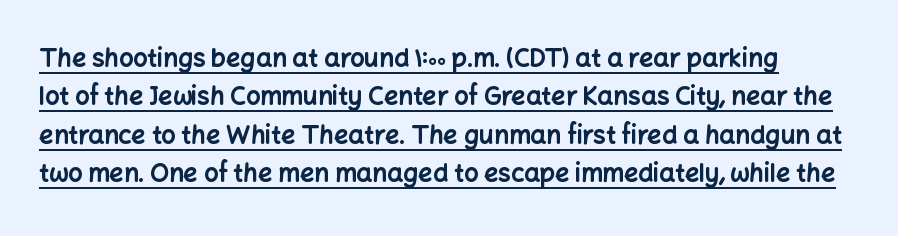
These lines were composed using upright roman letters. Summary of vertical rhythm: regular, with standard interline spacing. Inter-character spacing is left at the font's built-in metrics. These characters rest on top of a visible drawn line. How heavy is the stroke? Heavy — this is a bold.
